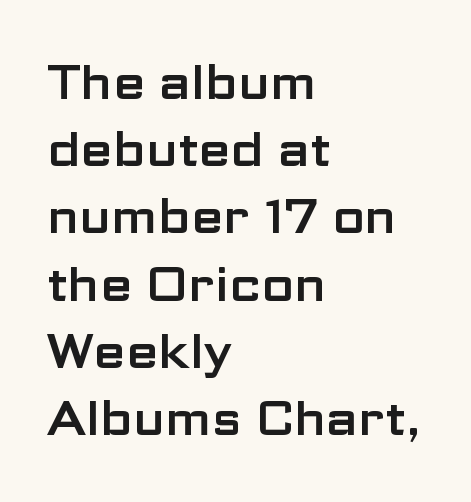
The image shows 47 px wide sans-serif type, upright; set left-aligned, normal line spacing (1.43x), normal letter spacing, not underlined; low stroke contrast and a medium x-height.
